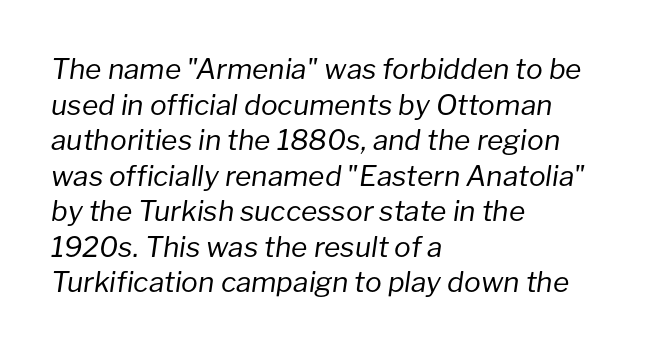
Q: Is the text bold? A: No.
Q: Is the text italic (slanted)? A: Yes, it leans right by about 8 degrees.
Q: Is the text underlined? A: No.
Q: How is the paragraph aligned? A: Left-aligned.
Q: Is the spacing between letters normal or unusually wide? A: Normal.
Q: Is the spacing between lines tight, normal or loose? A: Normal.
Q: Width (condensed, normal, or wide)? A: Normal.
Q: Stroke contrast? A: Low.
Q: x-height? A: Medium.
Q: Monospaced? A: No.
